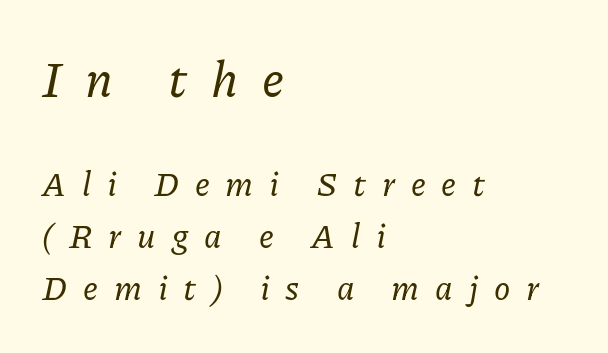
The image shows 49 px serif type, italic (leaning right); set left-aligned, normal line spacing (1.58x), unusually wide letter spacing (+0.48 em), not underlined; the first (top) block is 1.48x larger; low stroke contrast and a medium x-height.
